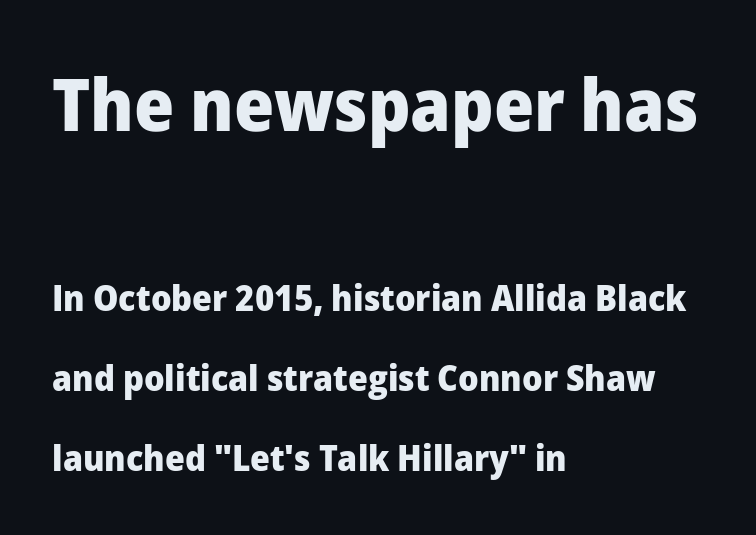
Q: Is the text bold? A: Yes.
Q: Is the text italic (slanted)? A: No, it is upright.
Q: Is the typeface a serif or a sans-serif typeface? A: Sans-serif.
Q: Is the text underlined? A: No.
Q: How is the paragraph aligned? A: Left-aligned.
Q: Is the spacing between letters normal or unusually wide? A: Normal.
Q: Is the spacing between lines tight, normal or loose? A: Loose.
Q: Which block of text is set in a larger size, the first (top) or the second (bottom)? A: The first (top) one.
Q: Width (condensed, normal, or wide)? A: Normal.
Q: Stroke contrast? A: Low.
Q: x-height? A: Medium.
Q: Monospaced? A: No.
